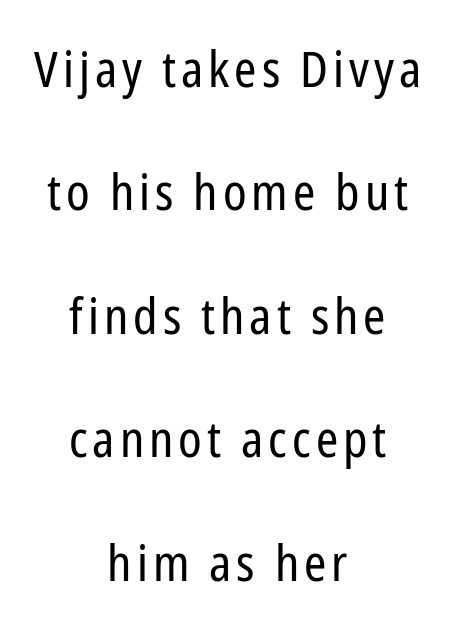
Q: Is the text bold? A: No.
Q: Is the text italic (slanted)? A: No, it is upright.
Q: Is the typeface a serif or a sans-serif typeface? A: Sans-serif.
Q: Is the text underlined? A: No.
Q: How is the paragraph aligned? A: Centered.
Q: Is the spacing between lines tight, normal or loose? A: Loose.
Q: Width (condensed, normal, or wide)? A: Condensed.
Q: Stroke contrast? A: Low.
Q: x-height? A: Medium.
Q: Monospaced? A: No.
